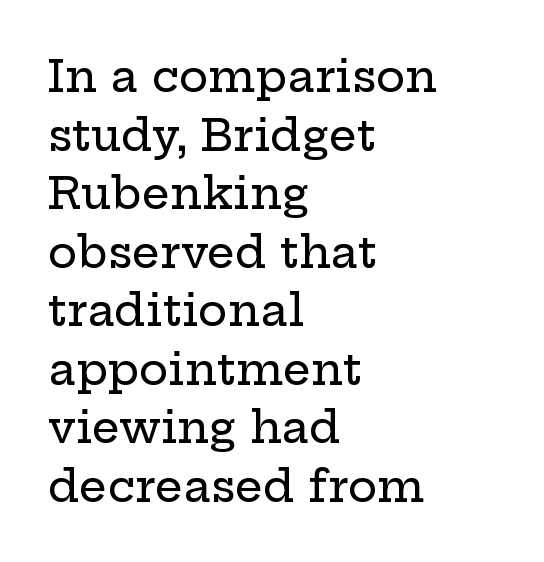
Q: Is the text italic (slanted)? A: No, it is upright.
Q: Is the typeface a serif or a sans-serif typeface? A: Serif.
Q: Is the text underlined? A: No.
Q: How is the paragraph aligned? A: Left-aligned.
Q: Is the spacing between letters normal or unusually wide? A: Normal.
Q: Is the spacing between lines tight, normal or loose? A: Normal.
Q: Width (condensed, normal, or wide)? A: Wide.
Q: Stroke contrast? A: Low.
Q: x-height? A: Medium.
Q: Monospaced? A: No.
